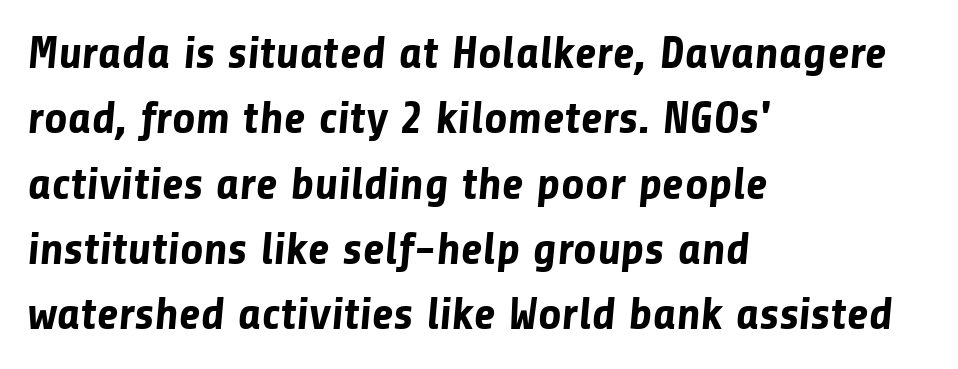
The image shows 46 px bold sans-serif type; set left-aligned, normal line spacing (1.42x), normal letter spacing, not underlined; low stroke contrast and a medium x-height.
